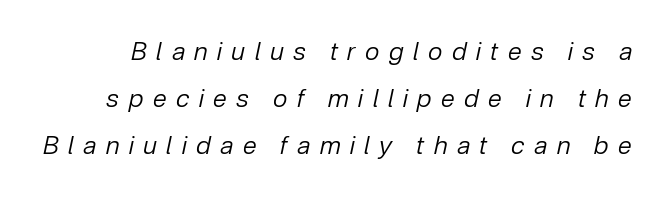
Q: Is the text bold? A: No.
Q: Is the text italic (slanted)? A: Yes, it leans right by about 12 degrees.
Q: Is the text underlined? A: No.
Q: Is the spacing between letters normal or unusually wide? A: Unusually wide.
